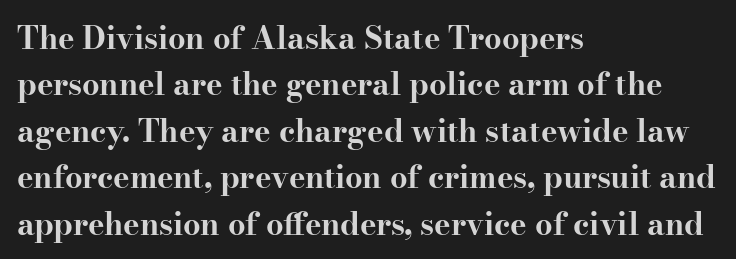
Q: Is the text bold? A: Yes.
Q: Is the text italic (slanted)? A: No, it is upright.
Q: Is the typeface a serif or a sans-serif typeface? A: Serif.
Q: Is the text underlined? A: No.
Q: How is the paragraph aligned? A: Left-aligned.
Q: Is the spacing between letters normal or unusually wide? A: Normal.
Q: Is the spacing between lines tight, normal or loose? A: Normal.
Q: Width (condensed, normal, or wide)? A: Wide.
Q: Stroke contrast? A: High.
Q: x-height? A: Small.
Q: Monospaced? A: No.
